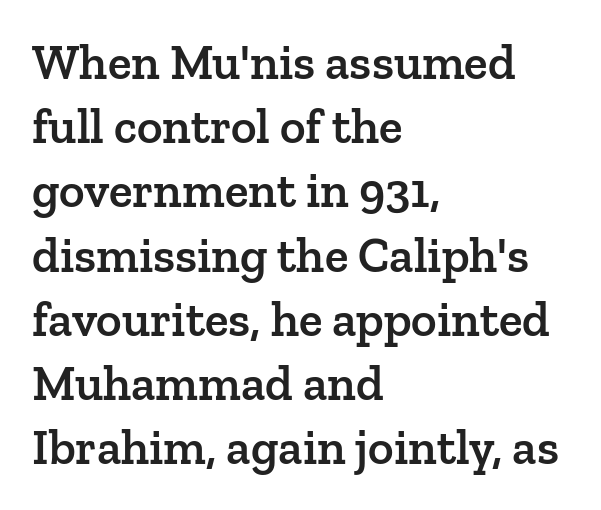
Q: Is the text bold? A: Semi-bold.
Q: Is the text italic (slanted)? A: No, it is upright.
Q: Is the typeface a serif or a sans-serif typeface? A: Serif.
Q: Is the text underlined? A: No.
Q: How is the paragraph aligned? A: Left-aligned.
Q: Is the spacing between letters normal or unusually wide? A: Normal.
Q: Is the spacing between lines tight, normal or loose? A: Normal.
Q: Width (condensed, normal, or wide)? A: Normal.
Q: Stroke contrast? A: Low.
Q: x-height? A: Medium.
Q: Monospaced? A: No.
